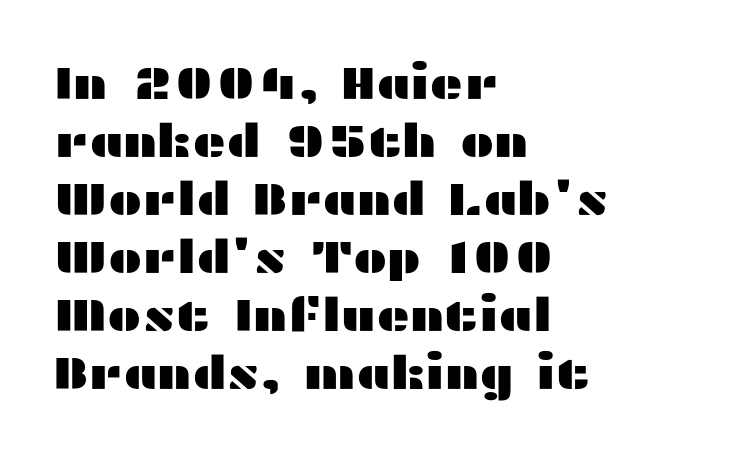
Q: Is the text italic (slanted)? A: No, it is upright.
Q: Is the typeface a serif or a sans-serif typeface? A: Sans-serif.
Q: Is the text underlined? A: No.
Q: How is the paragraph aligned? A: Left-aligned.
Q: Is the spacing between letters normal or unusually wide? A: Normal.
Q: Is the spacing between lines tight, normal or loose? A: Normal.
Q: Width (condensed, normal, or wide)? A: Wide.
Q: Stroke contrast? A: Medium.
Q: x-height? A: Medium.
Q: Monospaced? A: No.
